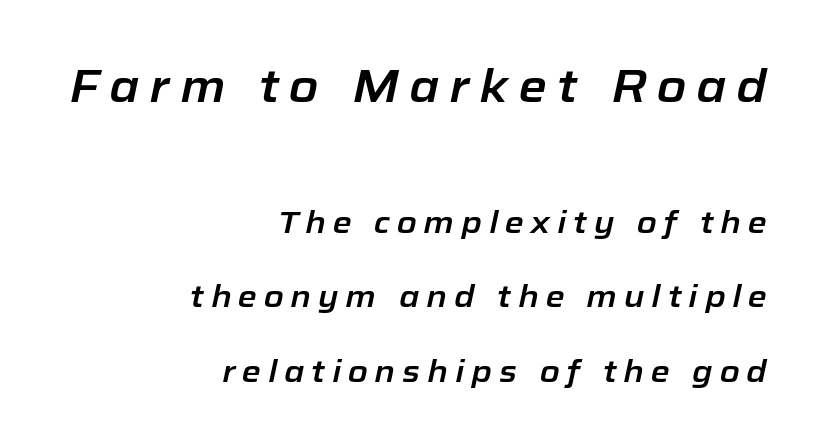
{"italic": "yes", "lean": "right", "slant_degrees": 12, "width": "normal", "stroke_contrast": "low", "x_height": "medium", "monospaced": "no", "underline": "no", "align": "right", "line_spacing": "loose", "line_spacing_ratio": 2.41, "letter_spacing": "wide", "letter_spacing_em": 0.22, "larger_block": "first", "size_ratio": 1.48, "glyph_px": 46}
